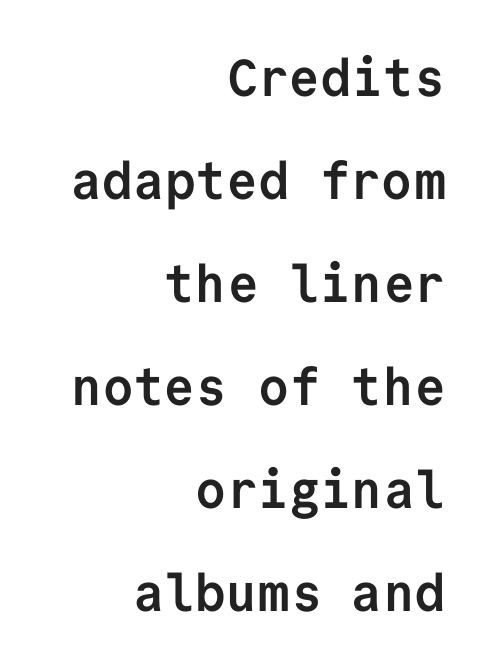
Q: Is the text bold? A: Yes.
Q: Is the text italic (slanted)? A: No, it is upright.
Q: Is the typeface a serif or a sans-serif typeface? A: Sans-serif.
Q: Is the text underlined? A: No.
Q: How is the paragraph aligned? A: Right-aligned.
Q: Is the spacing between letters normal or unusually wide? A: Normal.
Q: Is the spacing between lines tight, normal or loose? A: Loose.
Q: Width (condensed, normal, or wide)? A: Normal.
Q: Stroke contrast? A: Low.
Q: x-height? A: Medium.
Q: Monospaced? A: Yes.
